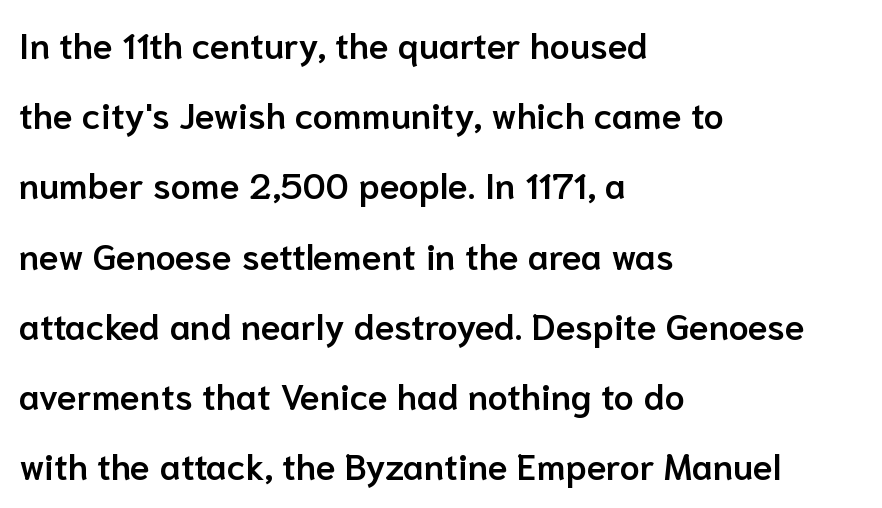
{"serif": "no", "italic": "no", "bold": "semi", "weight": "semibold", "width": "normal", "stroke_contrast": "low", "x_height": "medium", "monospaced": "no", "underline": "no", "align": "left", "line_spacing": "loose", "line_spacing_ratio": 1.95, "letter_spacing": "normal", "letter_spacing_em": 0.0, "glyph_px": 36}
